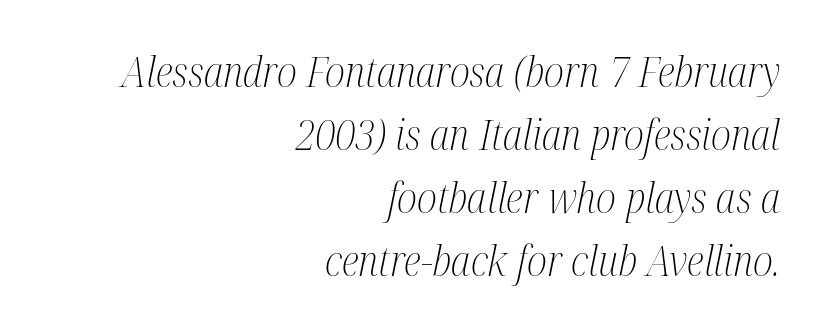
The lettering tilts uniformly, giving the passage an italic look. Tracking here is standard; glyphs follow each other at the usual distance. Teacher's note: observe the even right margin — that is flush-right alignment. Each letter keeps its own natural width here, so spacing adapts to shape. Notice how descenders clear the ascenders below comfortably — that's standard leading. A clean baseline with only descenders dipping below it.
